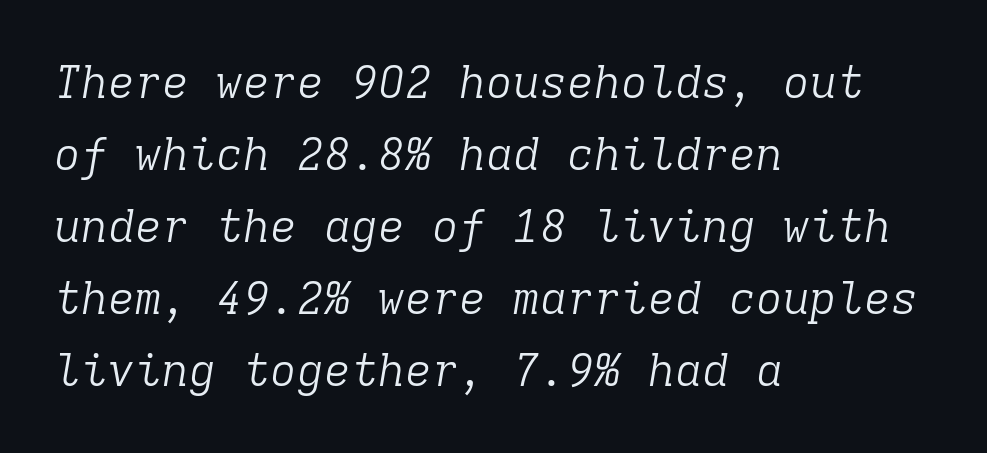
The image shows 45 px light serif type, italic (leaning right), monospaced; set left-aligned, normal line spacing (1.6x), normal letter spacing, not underlined; low stroke contrast and a medium x-height.
